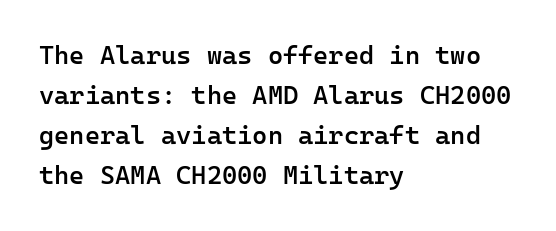
{"italic": "no", "bold": "semi", "underline": "no", "align": "left", "line_spacing": "normal", "line_spacing_ratio": 1.54, "letter_spacing": "normal", "letter_spacing_em": 0.0, "glyph_px": 26}
